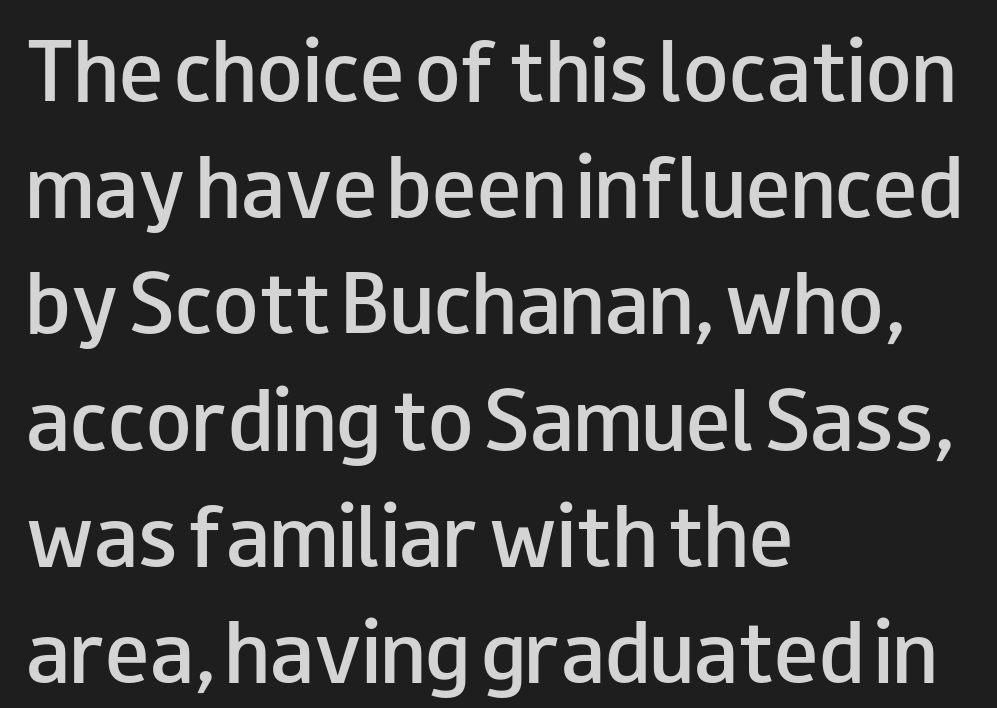
Q: Is the text bold? A: Semi-bold.
Q: Is the text italic (slanted)? A: No, it is upright.
Q: Is the typeface a serif or a sans-serif typeface? A: Sans-serif.
Q: Is the text underlined? A: No.
Q: How is the paragraph aligned? A: Left-aligned.
Q: Is the spacing between letters normal or unusually wide? A: Normal.
Q: Is the spacing between lines tight, normal or loose? A: Normal.
Q: Width (condensed, normal, or wide)? A: Wide.
Q: Stroke contrast? A: Low.
Q: x-height? A: Small.
Q: Monospaced? A: No.
